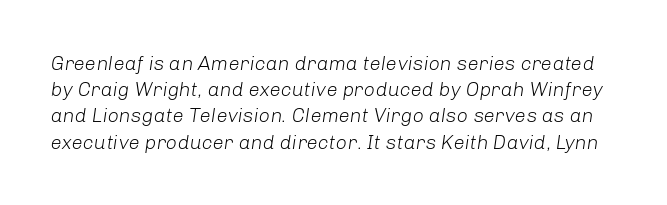
The image shows 20 px text type, italic (leaning right); set normal line spacing (1.31x), normal letter spacing, not underlined.
